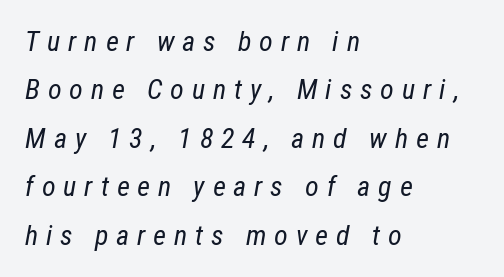
The image shows 28 px regular-weight, condensed type, italic (leaning right); set left-aligned, line spacing 1.73x, unusually wide letter spacing (+0.28 em), not underlined; low stroke contrast and a medium x-height.
